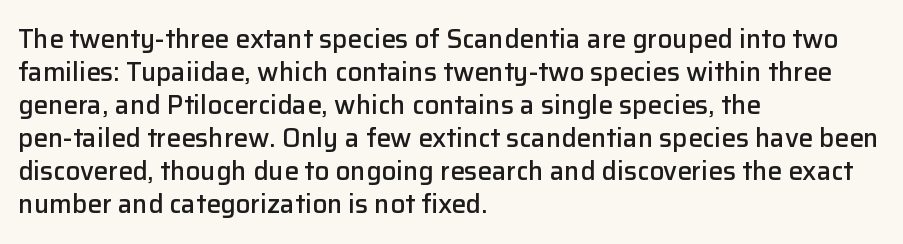
{"italic": "no", "bold": "semi", "underline": "no", "align": "left", "line_spacing": "normal", "line_spacing_ratio": 1.27, "letter_spacing": "normal", "letter_spacing_em": 0.0, "glyph_px": 26}
